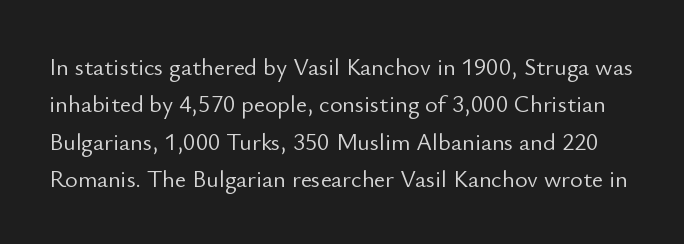
Q: Is the text bold? A: No.
Q: Is the text italic (slanted)? A: No, it is upright.
Q: Is the text underlined? A: No.
Q: Is the spacing between letters normal or unusually wide? A: Normal.
Q: Is the spacing between lines tight, normal or loose? A: Normal.
